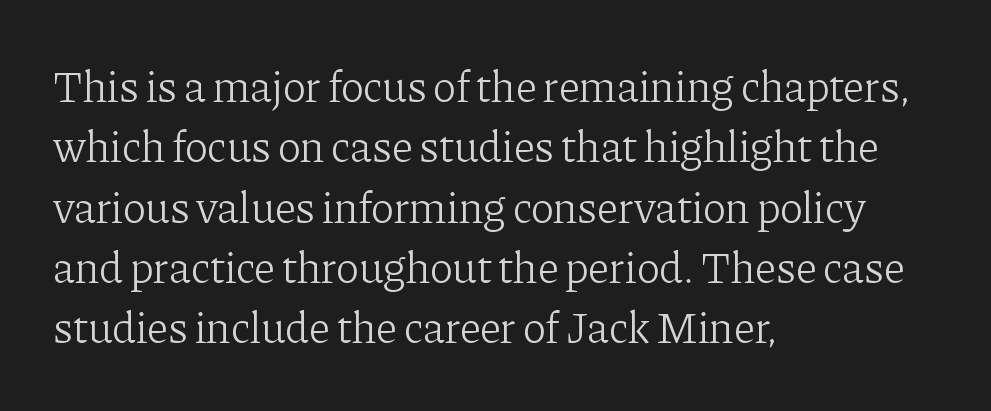
Standard letterfit; no display-style spreading of the glyphs. This sample keeps an unexceptional amount of space between lines. Posture: straight, roman, zero tilt. The letters advance in unequal steps, a hallmark of proportional type. The strip under each line holds only bare page. The lines in this sample share a left origin and differ only in where they stop.
